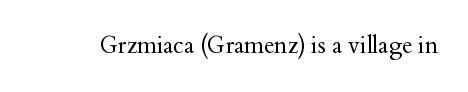
The type is set solid horizontally, with unmodified tracking. Words float on clear page, feet unadorned. A quiet, ordinary-to-light weight characterises the typeface. The type sits square on the baseline with zero lean.
